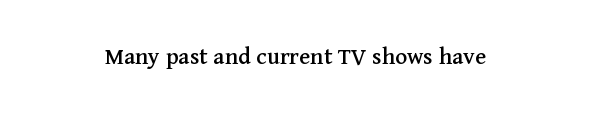
If you drew a line through each stem, it would be perfectly vertical. Characters follow at the spacing the type designer built in. The words here are not underlined.
